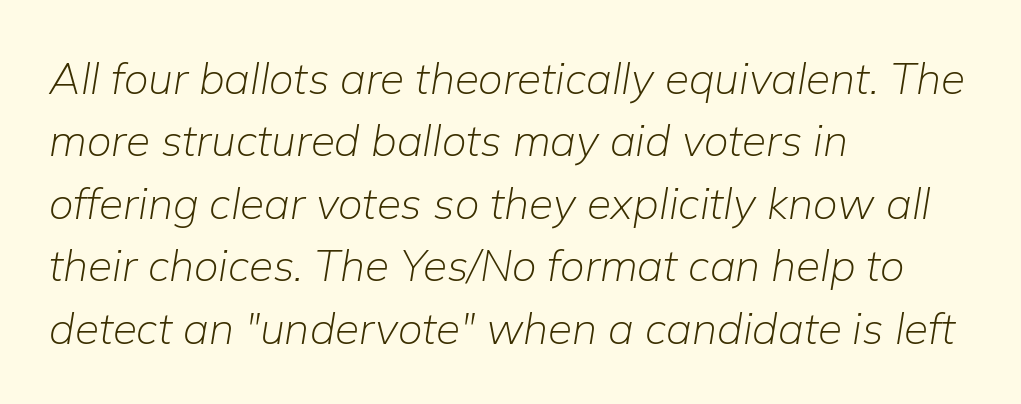
Q: Is the text bold? A: No.
Q: Is the text italic (slanted)? A: Yes, it leans right by about 9 degrees.
Q: Is the text underlined? A: No.
Q: How is the paragraph aligned? A: Left-aligned.
Q: Is the spacing between letters normal or unusually wide? A: Normal.
Q: Is the spacing between lines tight, normal or loose? A: Normal.
Q: Width (condensed, normal, or wide)? A: Normal.
Q: Stroke contrast? A: Low.
Q: x-height? A: Medium.
Q: Monospaced? A: No.
